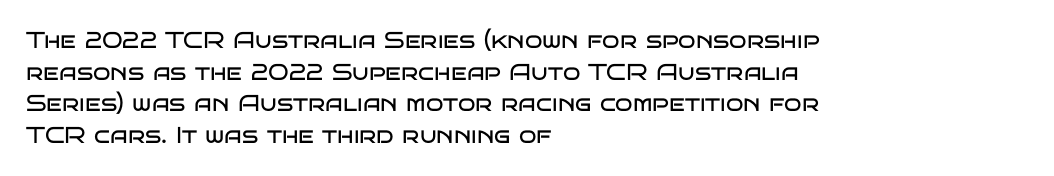
{"italic": "no", "bold": "no", "underline": "no", "align": "left", "line_spacing": "normal", "line_spacing_ratio": 1.38, "letter_spacing": "normal", "letter_spacing_em": 0.0, "glyph_px": 23}
